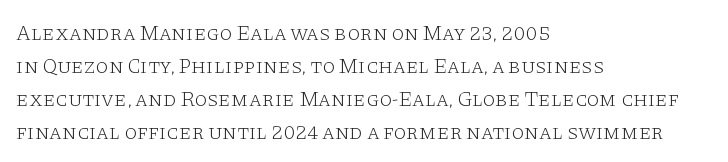
Q: Is the text bold? A: No.
Q: Is the text italic (slanted)? A: No, it is upright.
Q: Is the text underlined? A: No.
Q: How is the paragraph aligned? A: Left-aligned.
Q: Is the spacing between letters normal or unusually wide? A: Normal.
Q: Is the spacing between lines tight, normal or loose? A: Normal.
